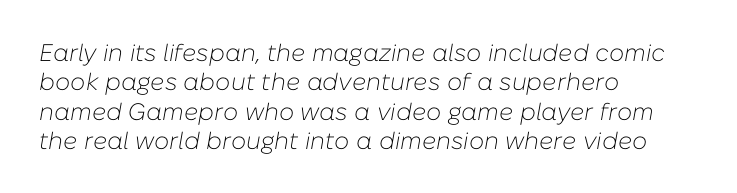
The image shows 24 px text type, italic (leaning right); set left-aligned, line spacing 1.22x, normal letter spacing, not underlined.
